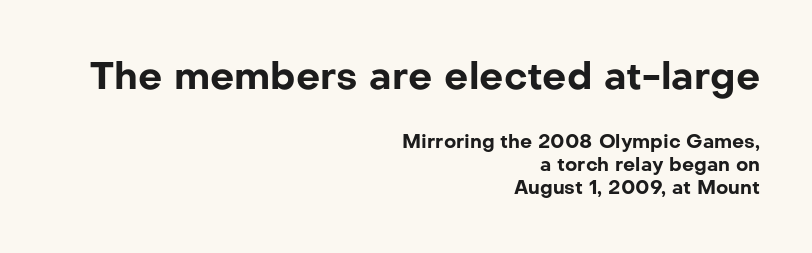
The image shows 38 px bold sans-serif type, upright; set right-aligned, line spacing 1.22x, normal letter spacing, not underlined; the first (top) block is 2.0x larger; low stroke contrast and a medium x-height.
